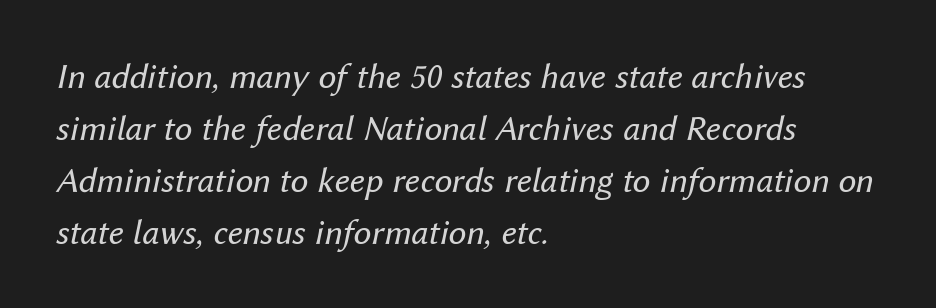
Q: Is the text bold? A: No.
Q: Is the text italic (slanted)? A: Yes, it leans right by about 12 degrees.
Q: Is the text underlined? A: No.
Q: How is the paragraph aligned? A: Left-aligned.
Q: Is the spacing between letters normal or unusually wide? A: Normal.
Q: Is the spacing between lines tight, normal or loose? A: Normal.
Q: Width (condensed, normal, or wide)? A: Normal.
Q: Stroke contrast? A: Medium.
Q: x-height? A: Medium.
Q: Monospaced? A: No.
